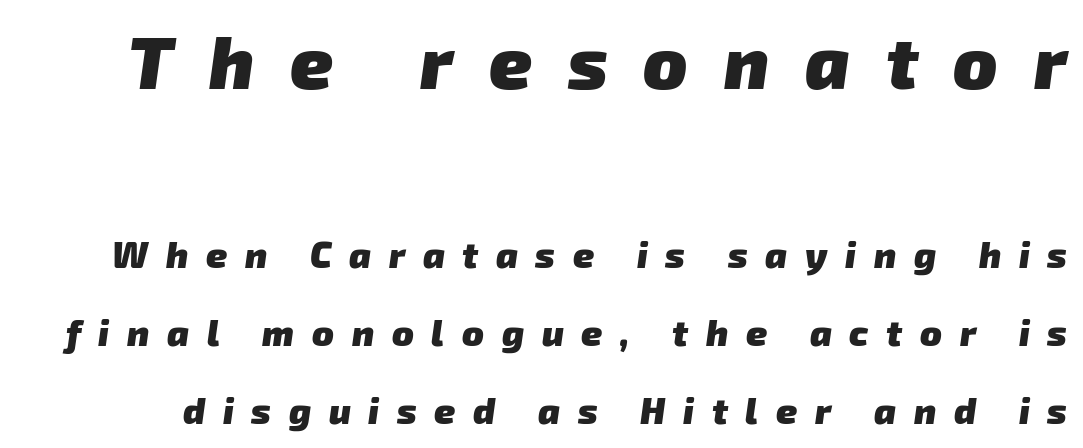
The image shows 73 px heavy sans-serif type; set loose line spacing (2.16x), unusually wide letter spacing (+0.49 em), not underlined; the first (top) block is 2.03x larger; low stroke contrast and a medium x-height.
